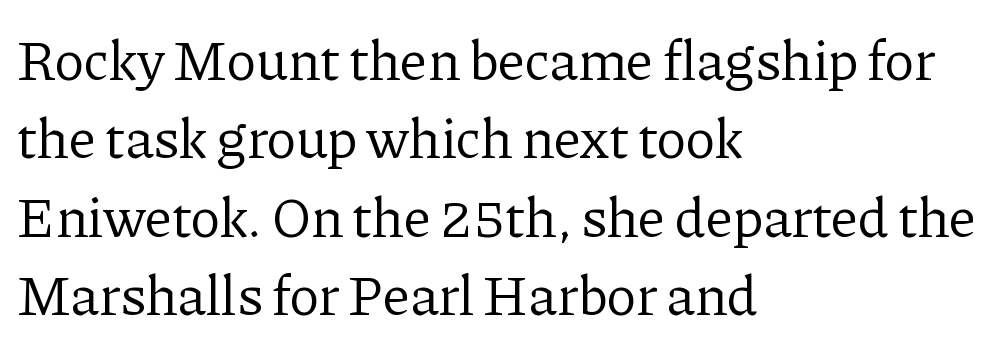
Letterform terminals end in serifs throughout the passage. The area under the type is left untouched. The face used here is rendered with its standard letterfit. In terms of posture, this sample is upright.
